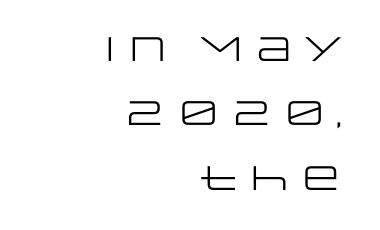
{"serif": "no", "italic": "no", "bold": "no", "weight": "regular", "width": "wide", "stroke_contrast": "low", "x_height": "large", "monospaced": "no", "underline": "no", "align": "right", "line_spacing_ratio": 1.89, "letter_spacing": "normal", "letter_spacing_em": 0.0, "glyph_px": 34}
